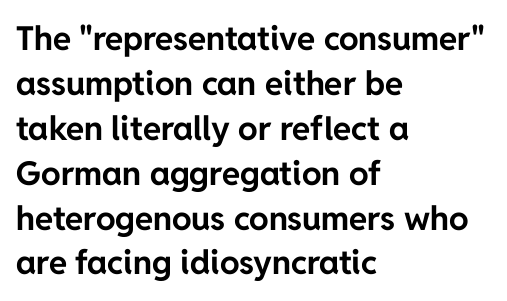
The image shows 33 px bold sans-serif type, upright; set left-aligned, normal line spacing (1.36x), normal letter spacing, not underlined; low stroke contrast and a medium x-height.
